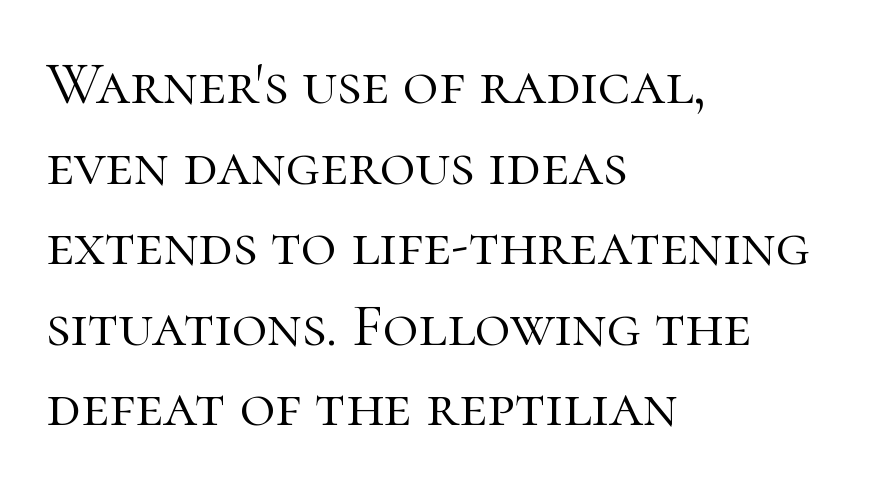
Words float on clear page, feet unadorned. Unbolded letterforms with no extra heft. The face used here is proportionally spaced, like ordinary book or web type. Interline gaps are of average width in this sample.
